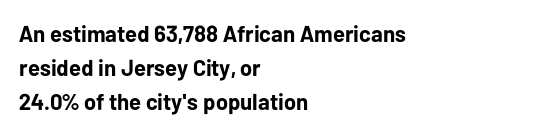
Bold? Absolutely — the strokes are thick and heavy. The setting favours the left margin, as ordinary paragraphs usually do. The font's upright variant was chosen for this text. A bare baseline throughout the passage. Vertical spacing — default.
